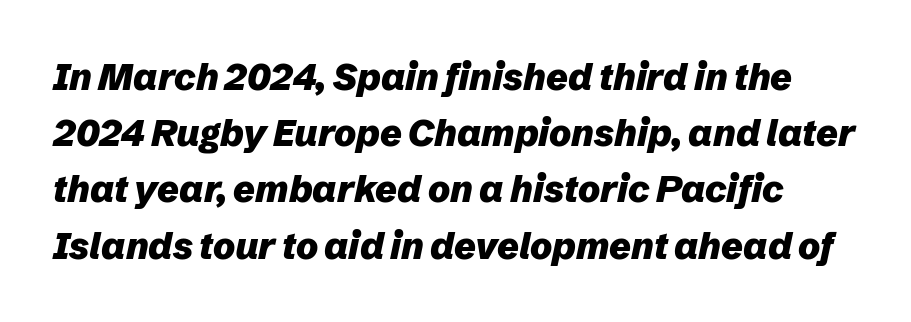
Honestly, the row spacing looks completely unremarkable. There is no visible air inserted between adjacent glyphs. Varying glyph widths throughout — classic text-font behaviour. The glyphs look as if they've been sheared to an angle. Check the space under the baseline: it is left empty.
